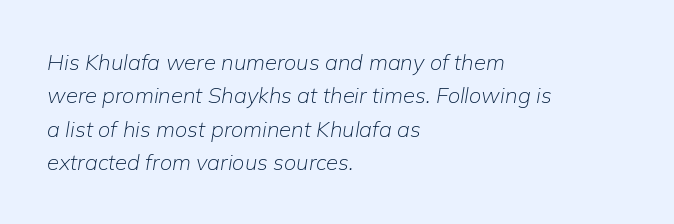
Q: Is the text bold? A: No.
Q: Is the text italic (slanted)? A: Yes, it leans right by about 9 degrees.
Q: Is the text underlined? A: No.
Q: How is the paragraph aligned? A: Left-aligned.
Q: Is the spacing between letters normal or unusually wide? A: Normal.
Q: Is the spacing between lines tight, normal or loose? A: Normal.
